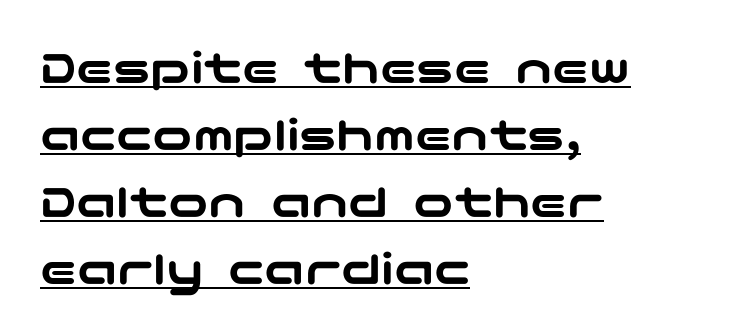
These characters rest on top of a visible drawn line. Designer's note — italics off, roman on. Observe the ordinary spacing: letters are neighbours, not strangers. Each new line begins a customary step beneath the previous one.
